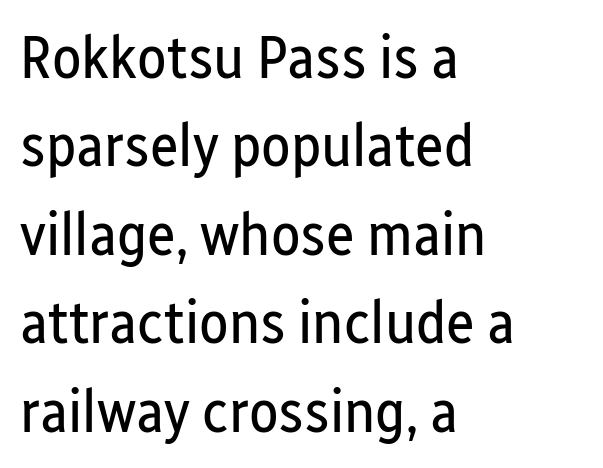
Check the space under the baseline: it is left empty. The designer went with a sans here, leaving each stem footless. Do the characters align in a grid? No, the font is proportional. Stroke thickness stays within the range of a standard reading face or lighter.
